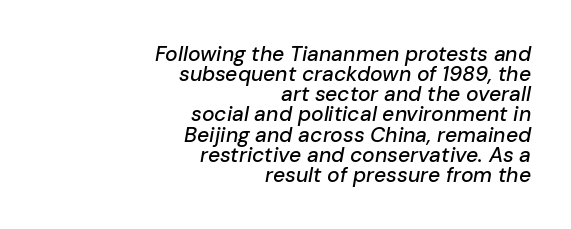
{"italic": "yes", "lean": "right", "slant_degrees": 10, "underline": "no", "align": "right", "line_spacing": "tight", "line_spacing_ratio": 0.96, "letter_spacing": "normal", "letter_spacing_em": 0.0, "glyph_px": 21}
